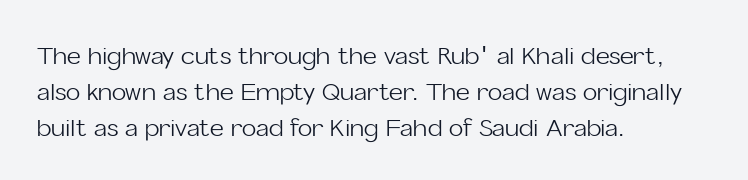
Q: Is the text bold? A: No.
Q: Is the text italic (slanted)? A: No, it is upright.
Q: Is the text underlined? A: No.
Q: How is the paragraph aligned? A: Left-aligned.
Q: Is the spacing between letters normal or unusually wide? A: Normal.
Q: Is the spacing between lines tight, normal or loose? A: Normal.
